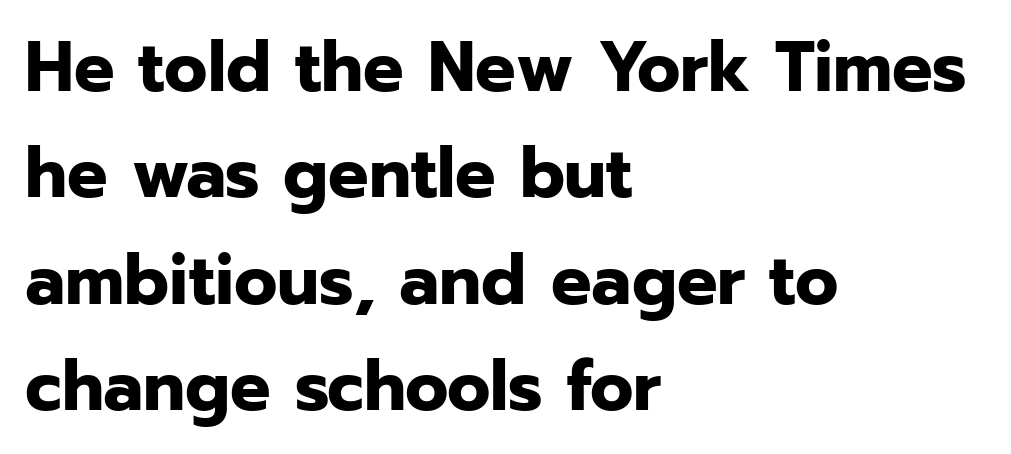
Look at the bottom of the vertical strokes: they stop flat, with no serifs. Compared with an ordinary text face, these strokes are far heavier — a full bold. This sample is left-justified, so line endings fall wherever the words run out. Does the lettering tilt? It doesn't — this is upright. A typesetter would call this leading conventional body-copy spacing. Letter spacing: default.
